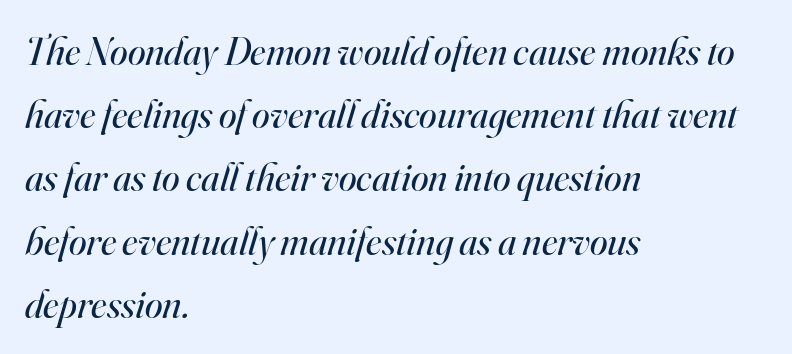
{"serif": "yes", "italic": "yes", "lean": "right", "slant_degrees": 16, "bold": "no", "weight": "regular", "width": "normal", "stroke_contrast": "high", "x_height": "small", "monospaced": "no", "underline": "no", "align": "left", "line_spacing": "normal", "line_spacing_ratio": 1.58, "letter_spacing": "normal", "letter_spacing_em": 0.0, "glyph_px": 40}
